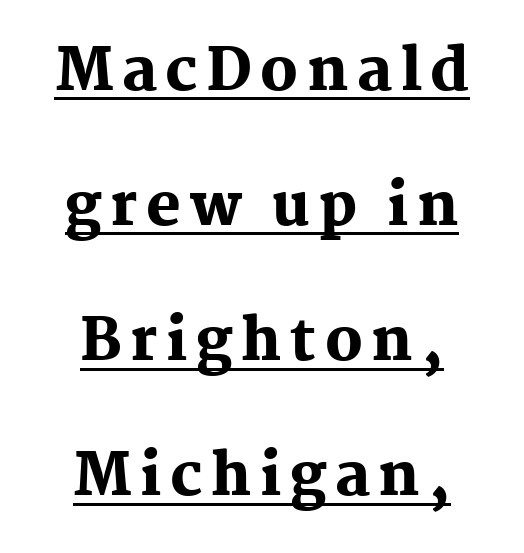
Think of a printed novel: that variable character pitch is what you see here. You could fit nearly another row in the gap between these rows. Does the weight exceed regular? Yes, all the way to bold. Compared with undecorated copy, this sample adds a rule below the words. Alignment: centered. What kind of face is this? One with serifs.
